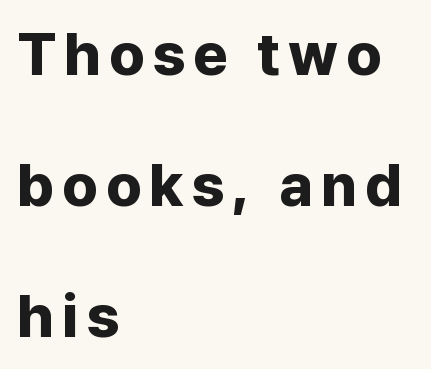
Interline gaps are noticeably wide in this sample. A sans-serif font was chosen for this passage. One-word summary of the alignment: left. The characters look thick and weighty, a clear bold.
